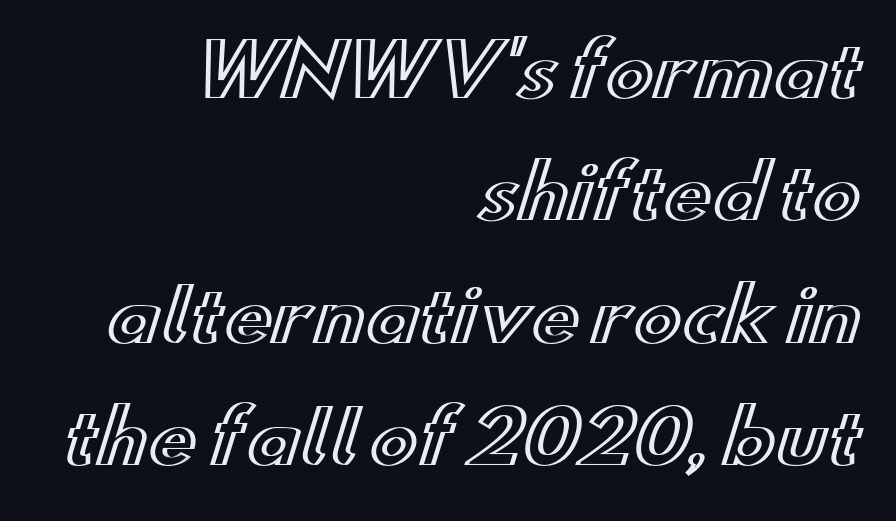
Q: Is the text italic (slanted)? A: Yes.
Q: Is the text underlined? A: No.
Q: How is the paragraph aligned? A: Right-aligned.
Q: Is the spacing between letters normal or unusually wide? A: Normal.
Q: Is the spacing between lines tight, normal or loose? A: Normal.
Q: Width (condensed, normal, or wide)? A: Wide.
Q: x-height? A: Small.
Q: Monospaced? A: No.
